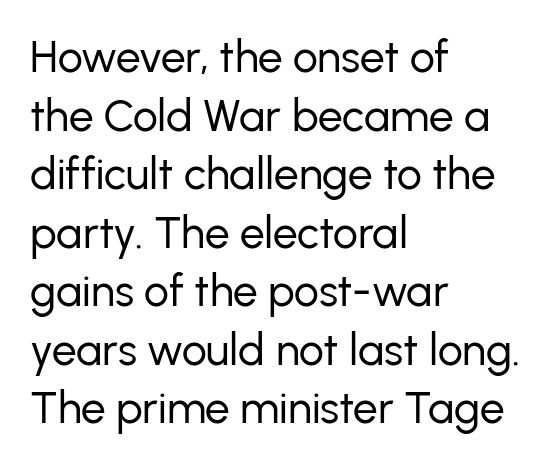
The typeface chosen for these lines omits serifs. Whoever set this chose a conventional vertical rhythm. Layout note: lines flush left. Think standard paragraph weight, or any step lighter than that. Spacing verdict: proportional, widths tailored to each character.
